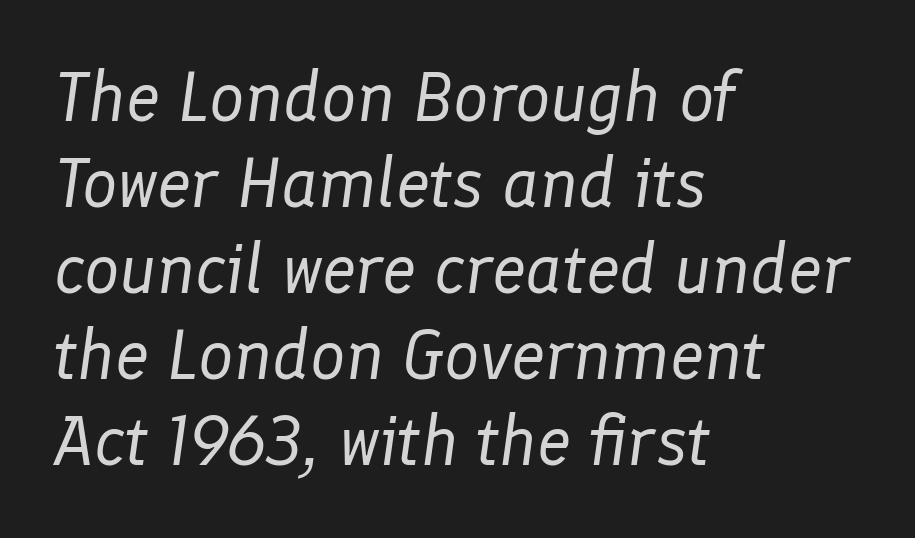
The image shows 70 px regular-weight type, italic (leaning right); set left-aligned, line spacing 1.23x, normal letter spacing, not underlined; low stroke contrast and a medium x-height.
